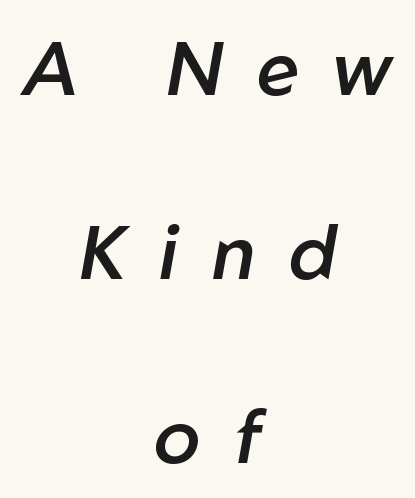
Leading: increased. Students, note that the glyphs here are deliberately spaced far apart. The words here are not underlined. Weight: semibold (demi). Proportional: the letters do not fall into vertical columns.
